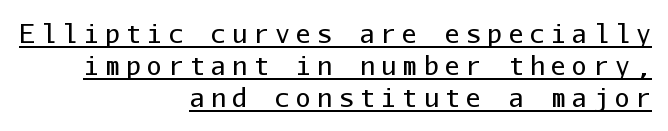
{"italic": "no", "bold": "no", "underline": "yes", "align": "right", "line_spacing": "normal", "line_spacing_ratio": 1.29, "letter_spacing": "wide", "letter_spacing_em": 0.25, "glyph_px": 25}
